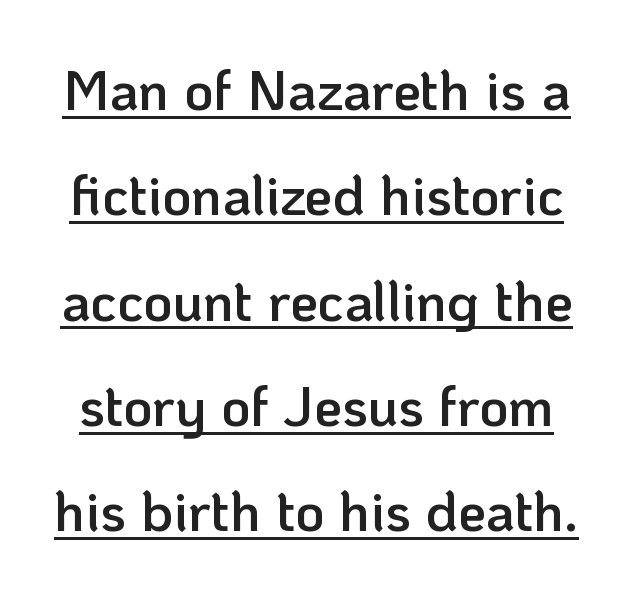
Q: Is the text bold? A: Semi-bold.
Q: Is the text italic (slanted)? A: No, it is upright.
Q: Is the typeface a serif or a sans-serif typeface? A: Sans-serif.
Q: Is the text underlined? A: Yes.
Q: Is the spacing between letters normal or unusually wide? A: Normal.
Q: Width (condensed, normal, or wide)? A: Normal.
Q: Stroke contrast? A: Low.
Q: x-height? A: Medium.
Q: Monospaced? A: No.
